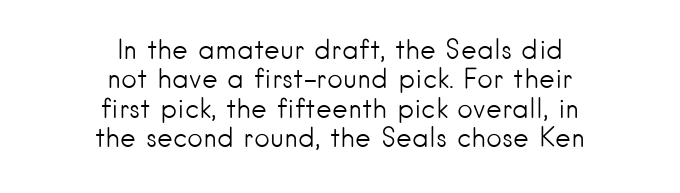
Q: Is the text bold? A: No.
Q: Is the text italic (slanted)? A: No, it is upright.
Q: Is the text underlined? A: No.
Q: How is the paragraph aligned? A: Centered.
Q: Is the spacing between letters normal or unusually wide? A: Normal.
Q: Is the spacing between lines tight, normal or loose? A: Tight.
